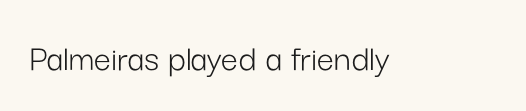
{"serif": "no", "italic": "no", "bold": "no", "weight": "light", "width": "normal", "stroke_contrast": "low", "x_height": "medium", "monospaced": "no", "underline": "no", "letter_spacing": "normal", "letter_spacing_em": 0.0, "glyph_px": 38}
